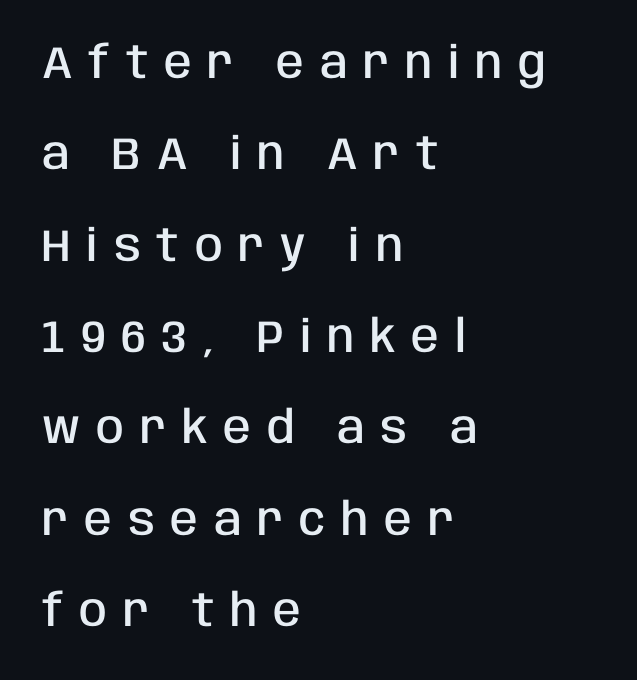
{"serif": "no", "italic": "no", "bold": "semi", "weight": "semibold", "width": "condensed", "stroke_contrast": "low", "x_height": "large", "monospaced": "no", "underline": "no", "align": "left", "line_spacing": "loose", "line_spacing_ratio": 2.03, "letter_spacing": "wide", "letter_spacing_em": 0.35, "glyph_px": 45}
